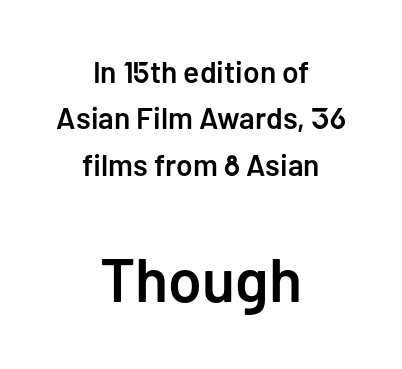
The image shows 61 px semibold sans-serif type, upright; set centered, normal line spacing (1.55x), normal letter spacing, not underlined; the second (bottom) block is 2.03x larger; low stroke contrast and a medium x-height.
